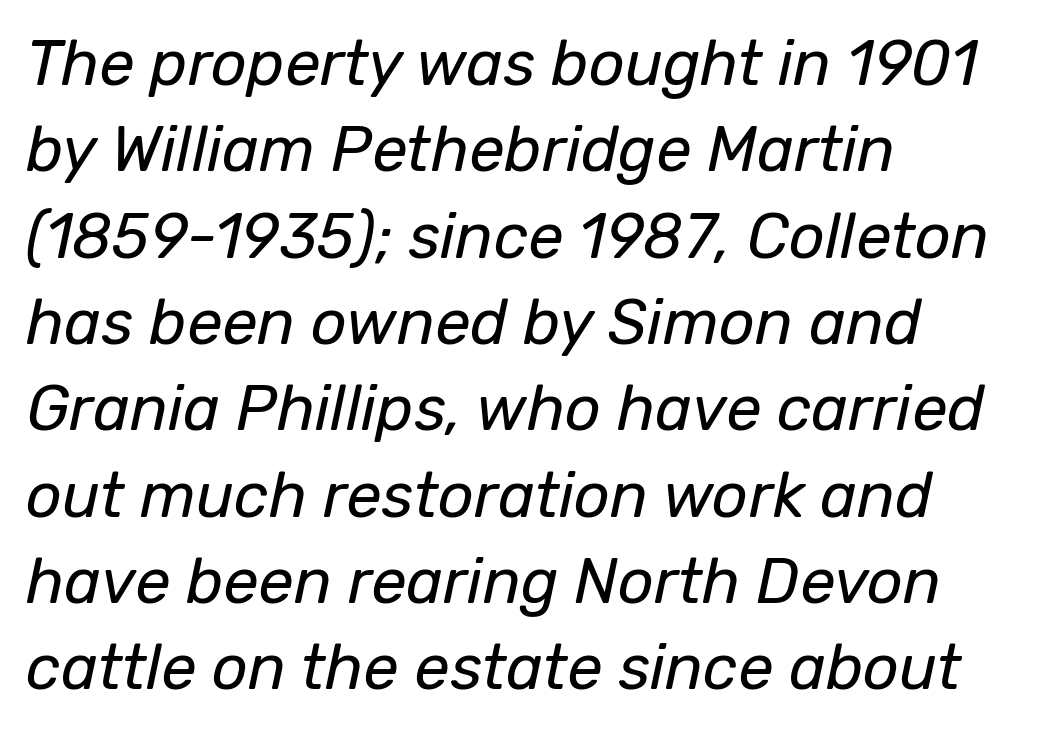
{"italic": "yes", "lean": "right", "slant_degrees": 12, "bold": "no", "weight": "regular", "width": "normal", "stroke_contrast": "low", "x_height": "medium", "monospaced": "no", "underline": "no", "align": "left", "line_spacing": "normal", "line_spacing_ratio": 1.37, "letter_spacing": "normal", "letter_spacing_em": 0.0, "glyph_px": 63}
